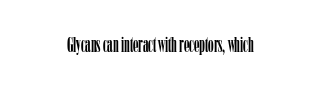
Tall strokes in this sample are plumb rather than angled. Short note: letters normally spaced. Lines of text with bare space underneath.
